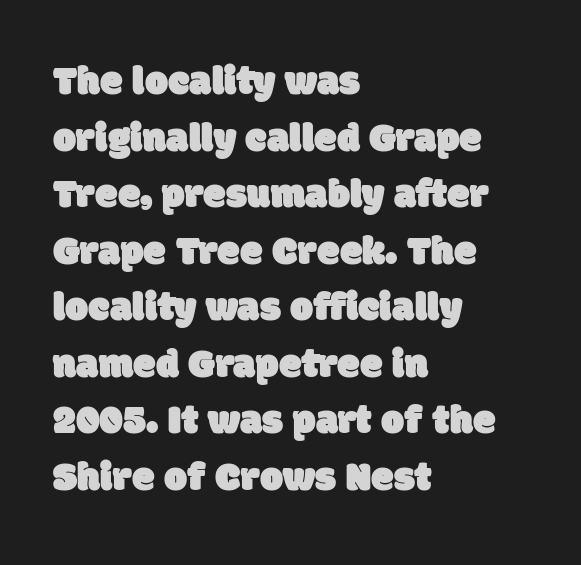
Q: Is the typeface a serif or a sans-serif typeface? A: Sans-serif.
Q: Is the text underlined? A: No.
Q: How is the paragraph aligned? A: Left-aligned.
Q: Is the spacing between letters normal or unusually wide? A: Normal.
Q: Is the spacing between lines tight, normal or loose? A: Normal.
Q: Width (condensed, normal, or wide)? A: Normal.
Q: Stroke contrast? A: Low.
Q: x-height? A: Large.
Q: Monospaced? A: No.
